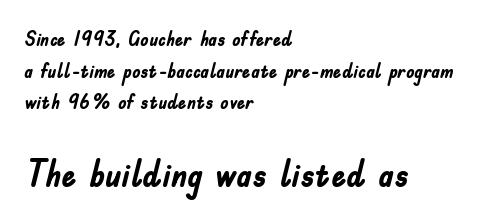
Q: Is the text bold? A: Yes.
Q: Is the text italic (slanted)? A: Yes.
Q: Is the typeface a serif or a sans-serif typeface? A: Sans-serif.
Q: Is the text underlined? A: No.
Q: How is the paragraph aligned? A: Left-aligned.
Q: Is the spacing between letters normal or unusually wide? A: Normal.
Q: Is the spacing between lines tight, normal or loose? A: Normal.
Q: Which block of text is set in a larger size, the first (top) or the second (bottom)? A: The second (bottom) one.
Q: Width (condensed, normal, or wide)? A: Condensed.
Q: Stroke contrast? A: Low.
Q: x-height? A: Small.
Q: Monospaced? A: No.
